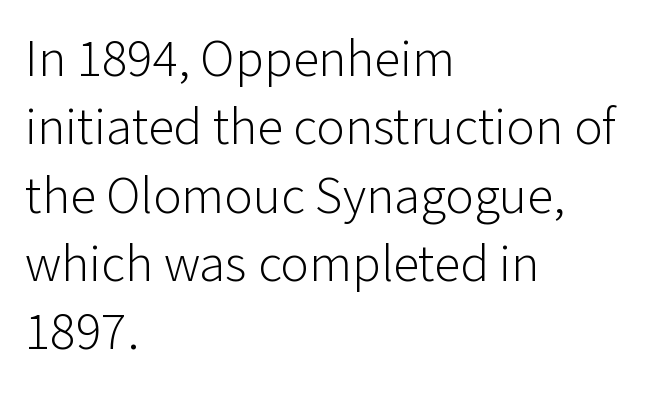
{"serif": "no", "italic": "no", "bold": "no", "weight": "light", "width": "normal", "stroke_contrast": "low", "x_height": "medium", "monospaced": "no", "underline": "no", "align": "left", "line_spacing": "normal", "line_spacing_ratio": 1.29, "letter_spacing": "normal", "letter_spacing_em": 0.0, "glyph_px": 53}
